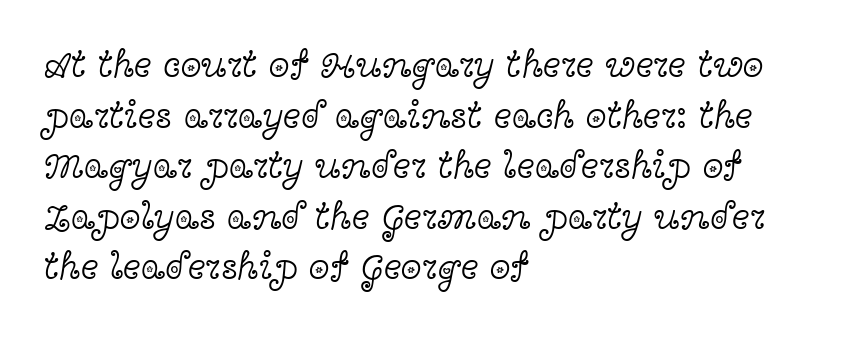
The image shows 38 px light, wide serif type, upright; set left-aligned, normal line spacing (1.33x), normal letter spacing, not underlined; a medium x-height.
